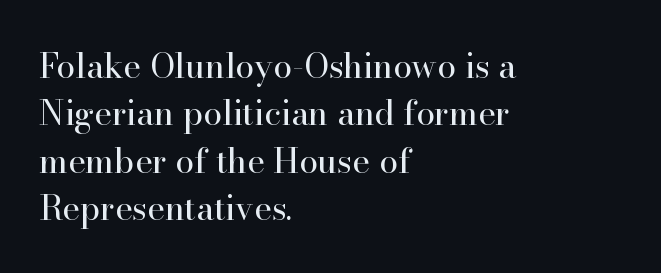
Q: Is the text bold? A: No.
Q: Is the text italic (slanted)? A: No, it is upright.
Q: Is the typeface a serif or a sans-serif typeface? A: Serif.
Q: Is the text underlined? A: No.
Q: How is the paragraph aligned? A: Left-aligned.
Q: Is the spacing between letters normal or unusually wide? A: Normal.
Q: Is the spacing between lines tight, normal or loose? A: Normal.
Q: Width (condensed, normal, or wide)? A: Normal.
Q: Stroke contrast? A: High.
Q: x-height? A: Small.
Q: Monospaced? A: No.
